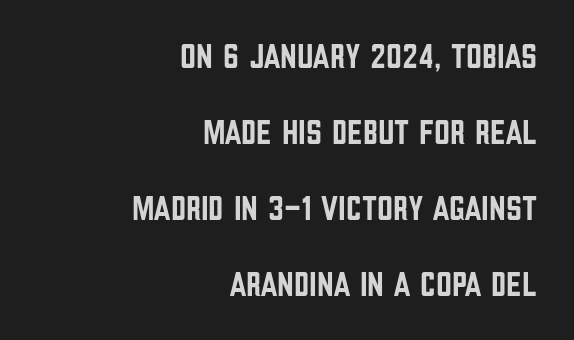
Q: Is the text italic (slanted)? A: No, it is upright.
Q: Is the typeface a serif or a sans-serif typeface? A: Sans-serif.
Q: Is the text underlined? A: No.
Q: How is the paragraph aligned? A: Right-aligned.
Q: Is the spacing between letters normal or unusually wide? A: Normal.
Q: Is the spacing between lines tight, normal or loose? A: Loose.
Q: Width (condensed, normal, or wide)? A: Condensed.
Q: Stroke contrast? A: Low.
Q: x-height? A: Large.
Q: Monospaced? A: No.
